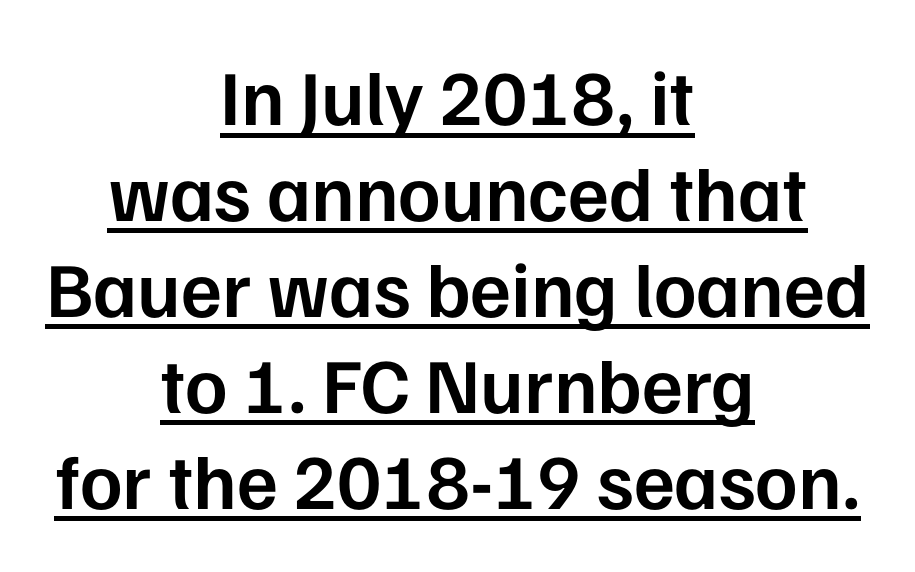
{"serif": "no", "italic": "no", "bold": "semi", "weight": "semibold", "width": "normal", "stroke_contrast": "low", "x_height": "medium", "monospaced": "no", "underline": "yes", "align": "center", "line_spacing_ratio": 1.23, "letter_spacing": "normal", "letter_spacing_em": 0.0, "glyph_px": 78}
